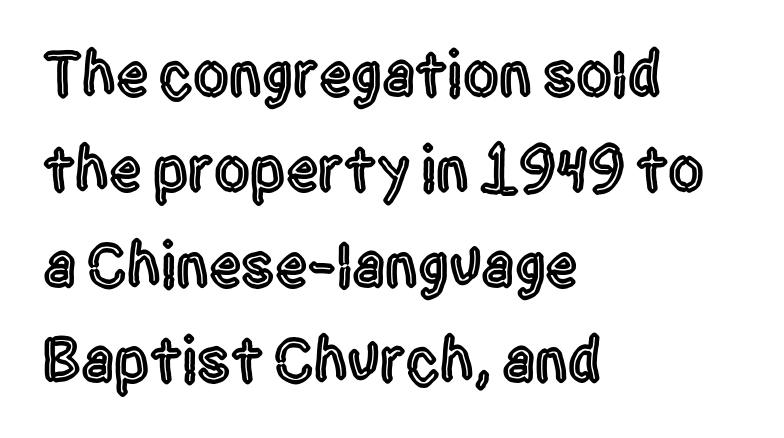
Q: Is the text italic (slanted)? A: No, it is upright.
Q: Is the typeface a serif or a sans-serif typeface? A: Sans-serif.
Q: Is the text underlined? A: No.
Q: How is the paragraph aligned? A: Left-aligned.
Q: Is the spacing between letters normal or unusually wide? A: Normal.
Q: Is the spacing between lines tight, normal or loose? A: Normal.
Q: Width (condensed, normal, or wide)? A: Condensed.
Q: x-height? A: Large.
Q: Monospaced? A: No.
